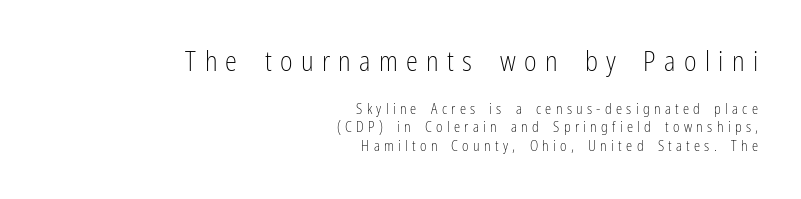
The letters stand straight up with perfectly vertical stems. The leading is moderate, giving the passage an even texture. The strip under each line holds only bare page. Short and long lines alike share a common ending point at right. Loose tracking; the words dissolve into strings of separated letters.
